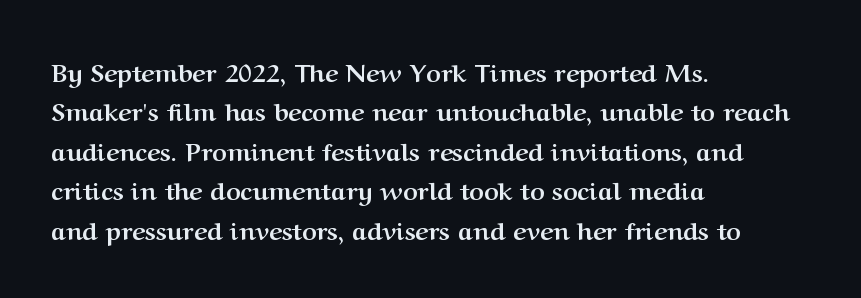
Evenly set lines give the paragraph a standard silhouette. Glance below the letters and you will spot only blank space. Typeset ragged right — the left edge is the straight one. This sample uses plain, unmodified letter spacing. Style check: upright. I'd describe the lettering as bold — thick and assertive.
